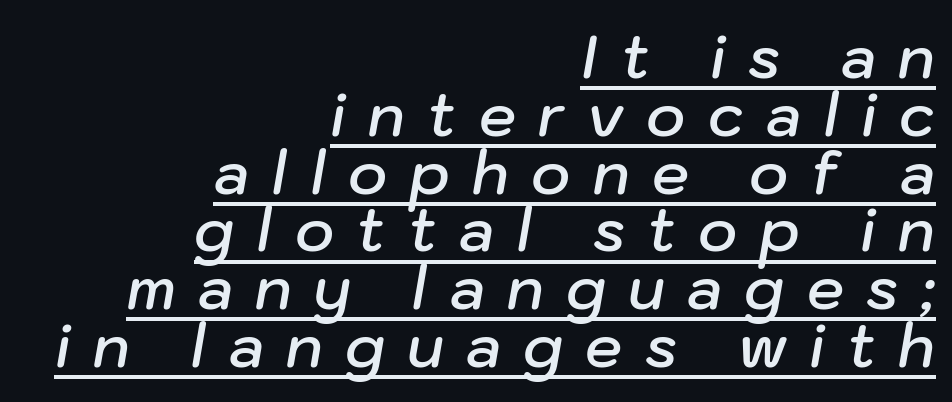
Q: Is the text bold? A: Semi-bold.
Q: Is the text italic (slanted)? A: Yes, it leans right by about 10 degrees.
Q: Is the text underlined? A: Yes.
Q: How is the paragraph aligned? A: Right-aligned.
Q: Is the spacing between letters normal or unusually wide? A: Unusually wide.
Q: Is the spacing between lines tight, normal or loose? A: Tight.
Q: Width (condensed, normal, or wide)? A: Normal.
Q: Stroke contrast? A: Low.
Q: x-height? A: Medium.
Q: Monospaced? A: No.
